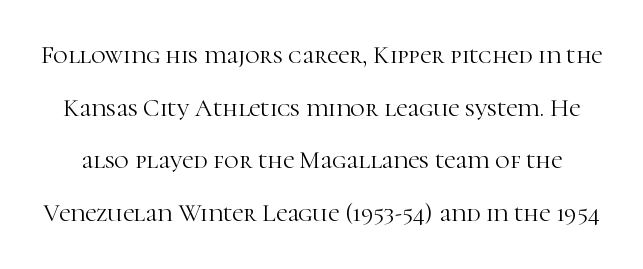
The image shows 25 px text type, upright; set loose line spacing (2.11x), normal letter spacing, not underlined.
